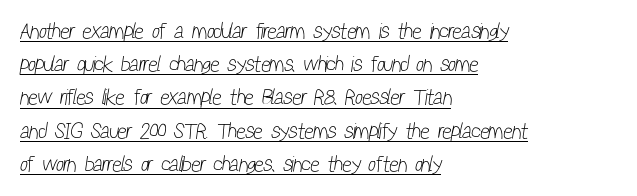
The image shows 22 px text type; set left-aligned, normal line spacing (1.51x), normal letter spacing, underlined.
